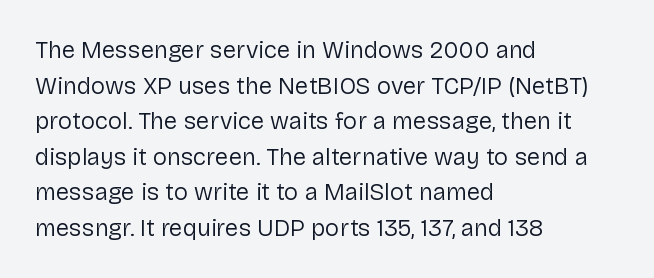
The image shows 24 px text type, upright; set left-aligned, normal line spacing (1.48x), normal letter spacing, not underlined.
